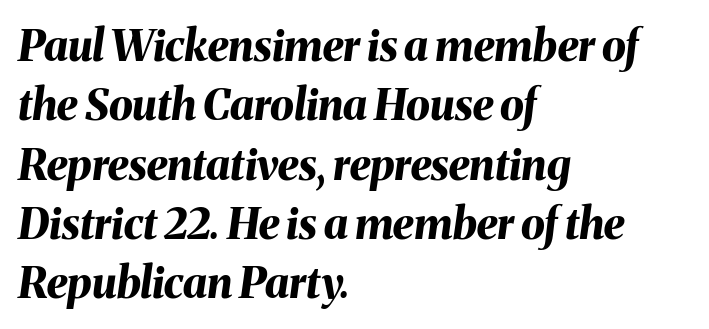
The image shows 43 px bold type, italic (leaning right); set left-aligned, normal line spacing (1.38x), normal letter spacing, not underlined; medium stroke contrast and a medium x-height.
